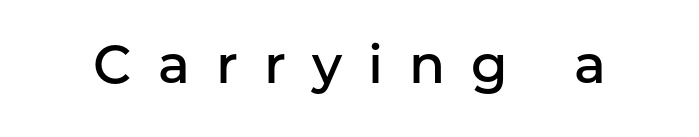
{"serif": "no", "italic": "no", "bold": "semi", "weight": "semibold", "width": "normal", "stroke_contrast": "low", "x_height": "medium", "monospaced": "no", "underline": "no", "letter_spacing": "wide", "letter_spacing_em": 0.49, "glyph_px": 53}
